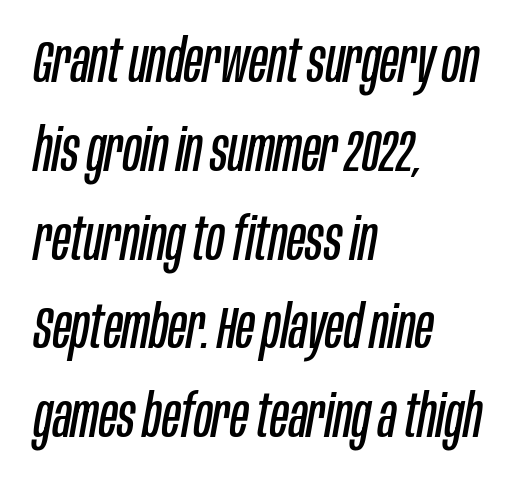
Compared with typical body copy, the letter spacing here is the same. The designer left line spacing at the default. Is this a fixed-width face? No — the glyphs have proportional, varying widths. Honestly, there is no underline to notice here at all.
